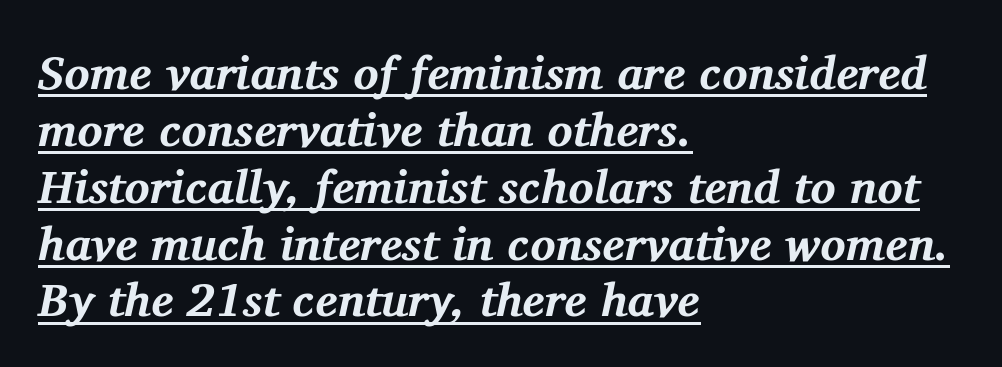
Q: Is the text bold? A: Yes.
Q: Is the text italic (slanted)? A: Yes, it leans right by about 11 degrees.
Q: Is the typeface a serif or a sans-serif typeface? A: Serif.
Q: Is the text underlined? A: Yes.
Q: How is the paragraph aligned? A: Left-aligned.
Q: Is the spacing between letters normal or unusually wide? A: Normal.
Q: Width (condensed, normal, or wide)? A: Normal.
Q: Stroke contrast? A: Medium.
Q: x-height? A: Medium.
Q: Monospaced? A: No.
